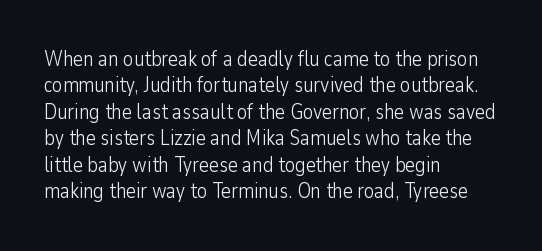
The image shows 21 px text type, upright; set left-aligned, normal line spacing (1.26x), normal letter spacing, not underlined.
